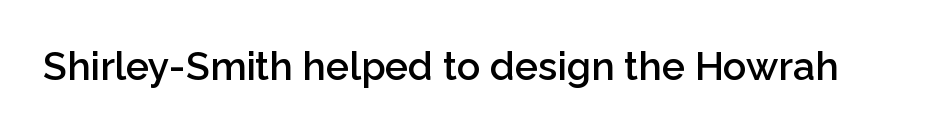
A typesetter would mark this as roman, not italic. The glyphs are unaccompanied by any horizontal stroke below them. Looks like regular typesetting: each glyph gets only the width it needs. There is no visible air inserted between adjacent glyphs. In terms of weight, the rendering is demibold, just under bold.
